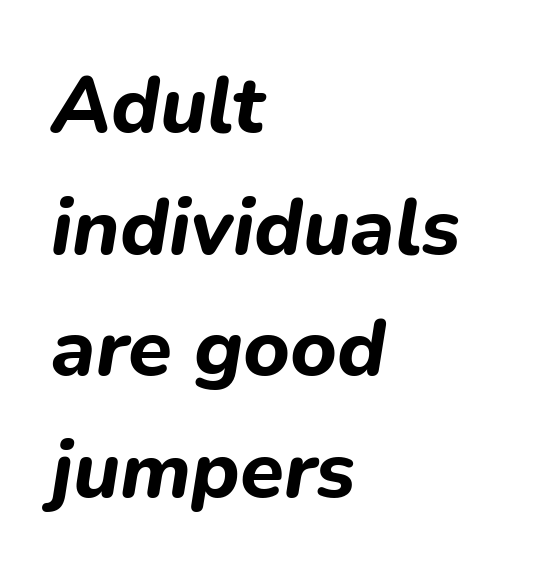
The image shows 80 px bold type, italic (leaning right); set left-aligned, normal line spacing (1.52x), normal letter spacing, not underlined; low stroke contrast and a medium x-height.
